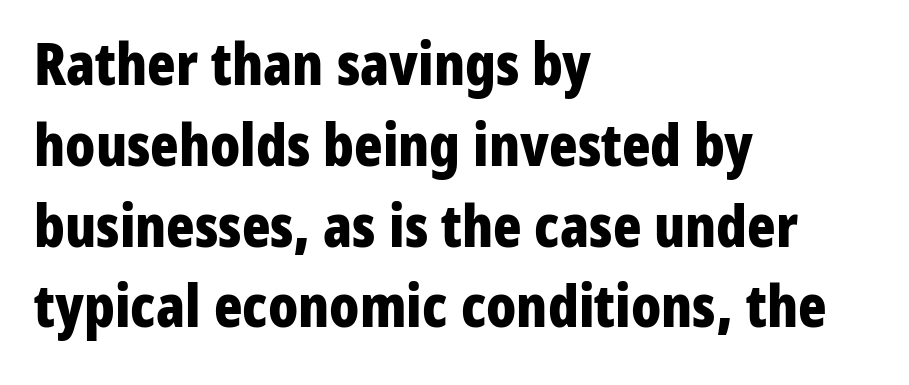
The image shows 59 px bold, condensed sans-serif type, upright; set left-aligned, normal line spacing (1.37x), normal letter spacing, not underlined; low stroke contrast and a medium x-height.
